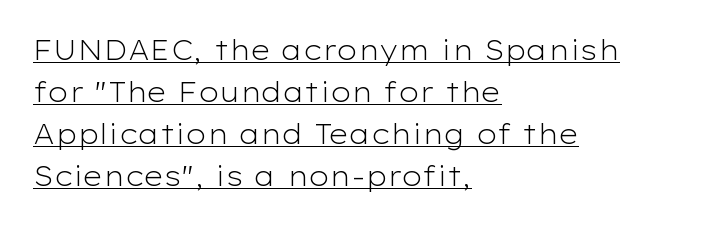
{"italic": "no", "bold": "no", "underline": "yes", "align": "left", "line_spacing": "normal", "line_spacing_ratio": 1.55, "letter_spacing": "normal", "letter_spacing_em": 0.0, "glyph_px": 27}
